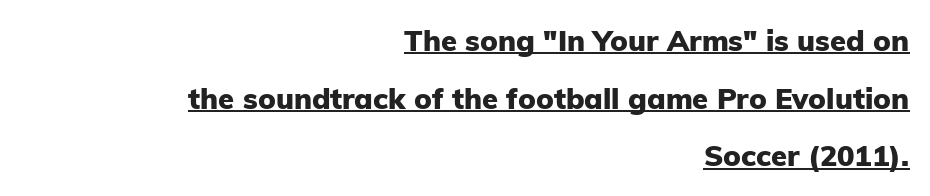
Q: Is the text bold? A: Yes.
Q: Is the text italic (slanted)? A: No, it is upright.
Q: Is the typeface a serif or a sans-serif typeface? A: Sans-serif.
Q: Is the text underlined? A: Yes.
Q: How is the paragraph aligned? A: Right-aligned.
Q: Is the spacing between letters normal or unusually wide? A: Normal.
Q: Is the spacing between lines tight, normal or loose? A: Loose.
Q: Width (condensed, normal, or wide)? A: Normal.
Q: Stroke contrast? A: Low.
Q: x-height? A: Medium.
Q: Monospaced? A: No.
